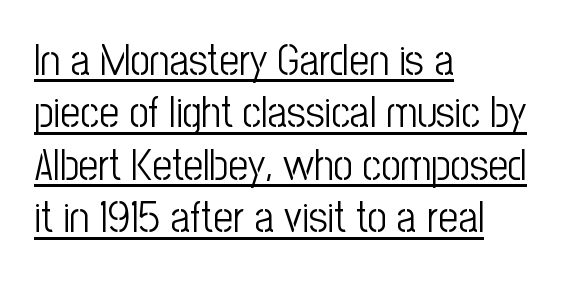
The image shows 43 px light, condensed sans-serif type, upright; set left-aligned, line spacing 1.22x, normal letter spacing, underlined; low stroke contrast and a medium x-height.
